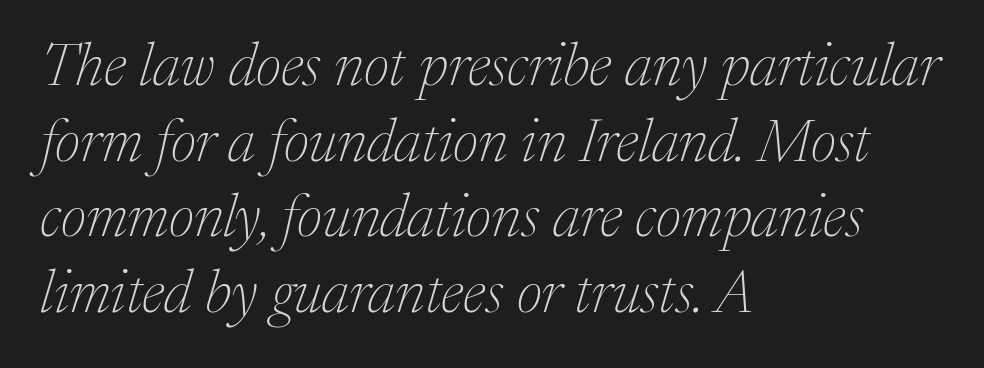
Heaviness? Minimal to ordinary, like unemphasized prose. Leftover space on each line is placed entirely after the last word. Varying glyph widths throughout — classic text-font behaviour. Honestly, the letter spacing is just normal — you wouldn't notice it. Stroke terminals: seriffed. Every character sits at an angle, as italics do.
